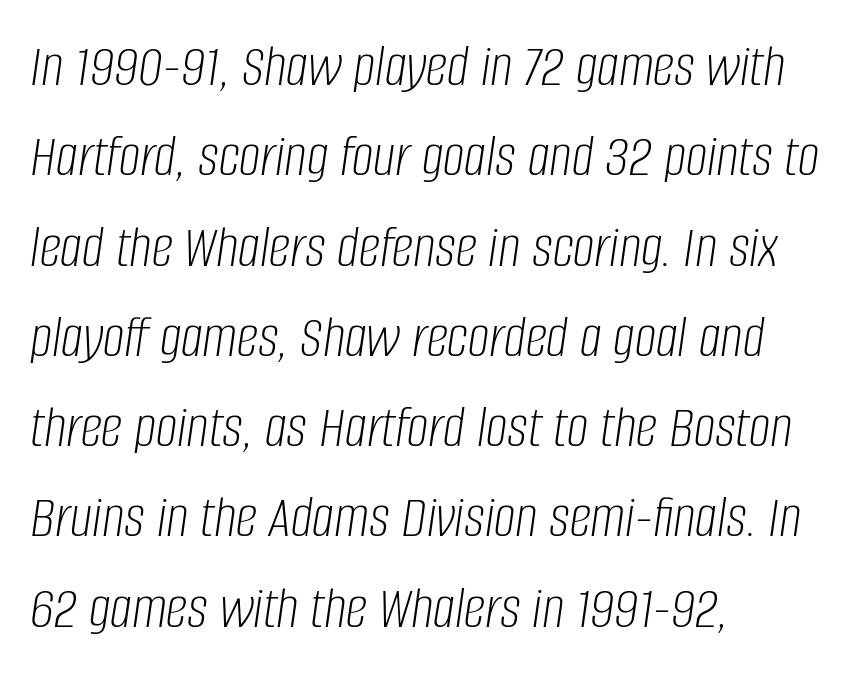
{"italic": "yes", "lean": "right", "slant_degrees": 8, "bold": "no", "weight": "light", "width": "condensed", "stroke_contrast": "low", "x_height": "large", "monospaced": "no", "underline": "no", "align": "left", "line_spacing": "normal", "line_spacing_ratio": 1.48, "letter_spacing": "normal", "letter_spacing_em": 0.0, "glyph_px": 61}
